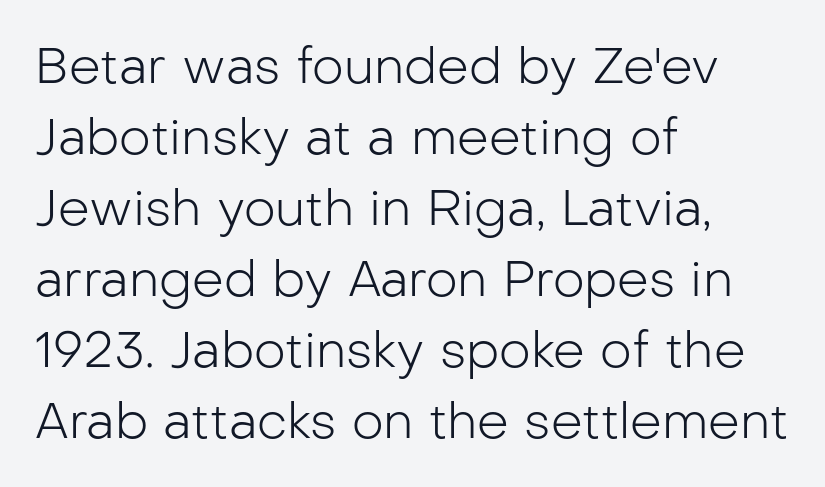
This rendering employs a face without finishing strokes, i.e., a sans-serif. Each letter keeps its own natural width here, so spacing adapts to shape. Stroke mass is kept to a normal reading level or below. Notice how the passage keeps a crisp vertical edge on the left only.
